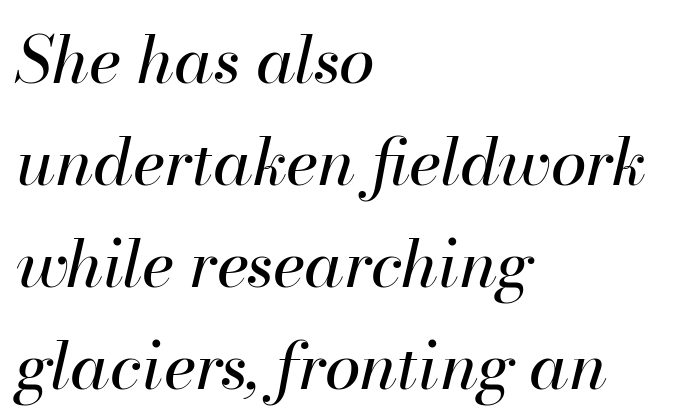
Nothing unusual about the tracking: characters are spaced as the font intends. The axis of the letterforms is tilted away from vertical. Heft: none added — not bold. Check the space under the baseline: it is left empty.
